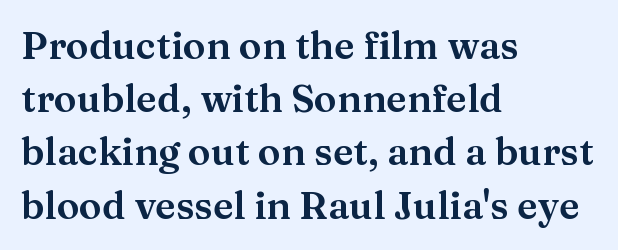
Does extra space separate the letters? No, they use regular spacing. Horizontal bands of white between lines are of average thickness. Here the designer chose a conventional face with non-uniform glyph widths. The specimen omits any rule beneath the text block's lines.
